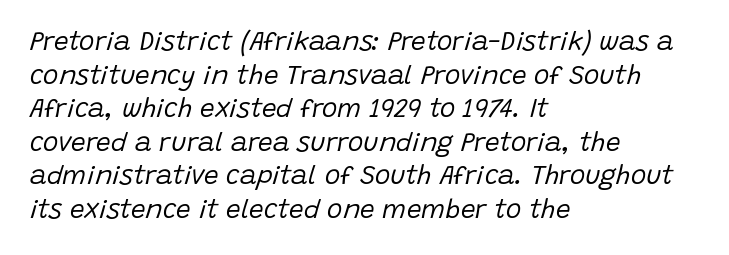
The image shows 26 px text type, italic (leaning right); set left-aligned, normal line spacing (1.29x), normal letter spacing, not underlined.
